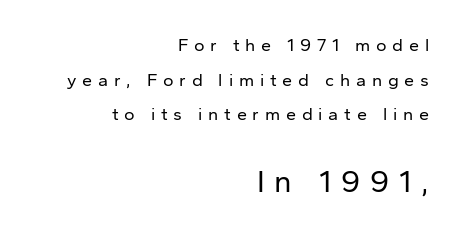
Q: Is the text bold? A: No.
Q: Is the text italic (slanted)? A: No, it is upright.
Q: Is the typeface a serif or a sans-serif typeface? A: Sans-serif.
Q: Is the text underlined? A: No.
Q: How is the paragraph aligned? A: Right-aligned.
Q: Is the spacing between letters normal or unusually wide? A: Unusually wide.
Q: Is the spacing between lines tight, normal or loose? A: Loose.
Q: Which block of text is set in a larger size, the first (top) or the second (bottom)? A: The second (bottom) one.
Q: Width (condensed, normal, or wide)? A: Normal.
Q: Stroke contrast? A: Low.
Q: x-height? A: Medium.
Q: Monospaced? A: No.
